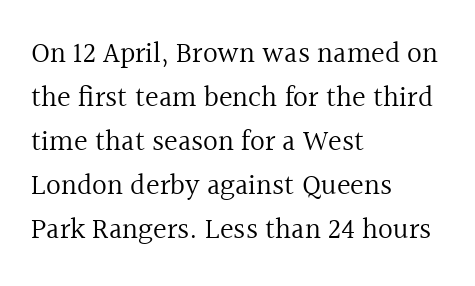
Q: Is the text bold? A: No.
Q: Is the text italic (slanted)? A: No, it is upright.
Q: Is the typeface a serif or a sans-serif typeface? A: Serif.
Q: Is the text underlined? A: No.
Q: How is the paragraph aligned? A: Left-aligned.
Q: Is the spacing between letters normal or unusually wide? A: Normal.
Q: Is the spacing between lines tight, normal or loose? A: Normal.
Q: Width (condensed, normal, or wide)? A: Normal.
Q: x-height? A: Medium.
Q: Monospaced? A: No.
